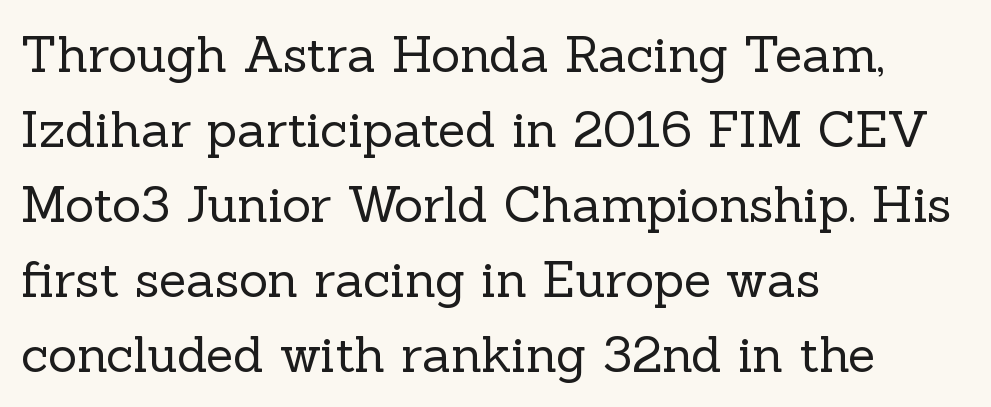
Q: Is the text bold? A: No.
Q: Is the text italic (slanted)? A: No, it is upright.
Q: Is the typeface a serif or a sans-serif typeface? A: Serif.
Q: Is the text underlined? A: No.
Q: How is the paragraph aligned? A: Left-aligned.
Q: Is the spacing between letters normal or unusually wide? A: Normal.
Q: Is the spacing between lines tight, normal or loose? A: Normal.
Q: Width (condensed, normal, or wide)? A: Normal.
Q: x-height? A: Medium.
Q: Monospaced? A: No.
